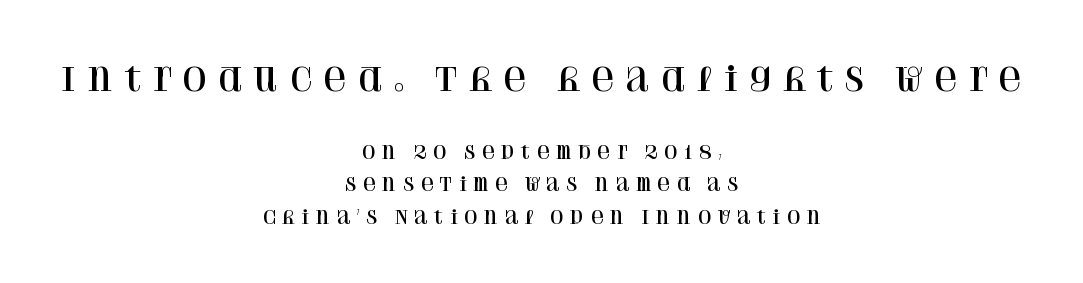
Q: Is the text italic (slanted)? A: No, it is upright.
Q: Is the typeface a serif or a sans-serif typeface? A: Serif.
Q: Is the text underlined? A: No.
Q: How is the paragraph aligned? A: Centered.
Q: Is the spacing between letters normal or unusually wide? A: Unusually wide.
Q: Which block of text is set in a larger size, the first (top) or the second (bottom)? A: The first (top) one.
Q: Width (condensed, normal, or wide)? A: Normal.
Q: Stroke contrast? A: High.
Q: x-height? A: Large.
Q: Monospaced? A: No.
